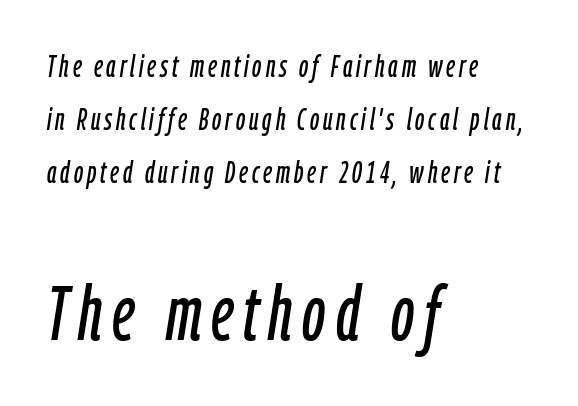
{"italic": "yes", "lean": "right", "slant_degrees": 9, "width": "condensed", "stroke_contrast": "low", "x_height": "medium", "monospaced": "no", "underline": "no", "align": "left", "line_spacing_ratio": 1.76, "larger_block": "second", "size_ratio": 2.53, "glyph_px": 76}
